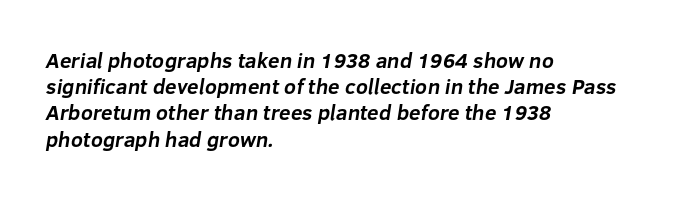
The image shows 21 px bold type; set left-aligned, normal line spacing (1.25x), normal letter spacing, not underlined.
